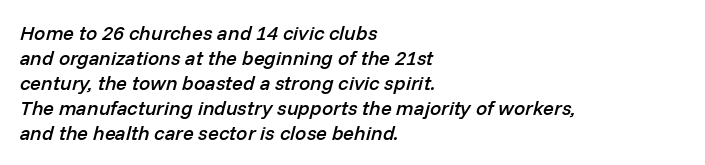
Leftover space on each line is placed entirely after the last word. Students, observe: this is what conventionally led text looks like. Letter spacing: default. Slant detected: the letters are inclined.
